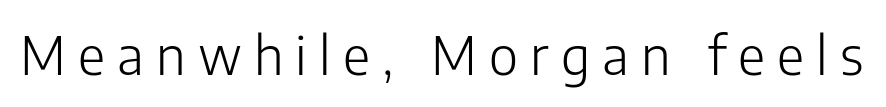
{"serif": "no", "italic": "no", "bold": "no", "weight": "light", "width": "normal", "stroke_contrast": "low", "x_height": "medium", "monospaced": "no", "underline": "no", "letter_spacing": "wide", "letter_spacing_em": 0.23, "glyph_px": 53}
